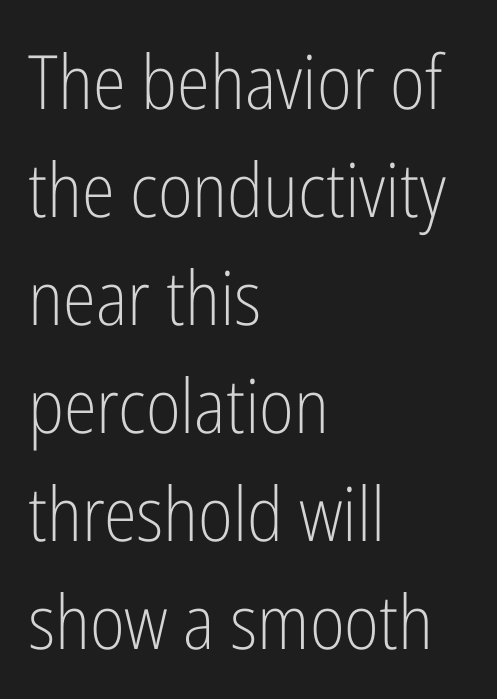
Q: Is the text bold? A: No.
Q: Is the text italic (slanted)? A: No, it is upright.
Q: Is the typeface a serif or a sans-serif typeface? A: Sans-serif.
Q: Is the text underlined? A: No.
Q: How is the paragraph aligned? A: Left-aligned.
Q: Is the spacing between letters normal or unusually wide? A: Normal.
Q: Is the spacing between lines tight, normal or loose? A: Normal.
Q: Width (condensed, normal, or wide)? A: Condensed.
Q: Stroke contrast? A: Low.
Q: x-height? A: Medium.
Q: Monospaced? A: No.
